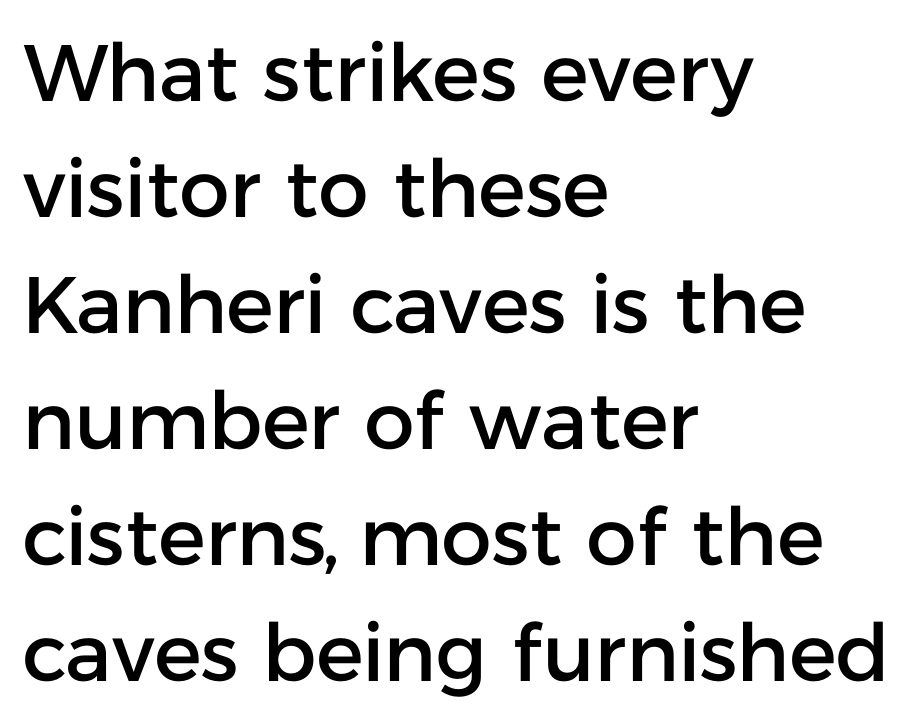
Is this a fixed-width face? No — the glyphs have proportional, varying widths. This is the regular roman posture of the typeface. Spacing between characters is what you'd get straight out of the box. The rag falls on the right side of this text block. Leading matches the norm, producing a regular column. Stroke terminals: plain, sans-serif.
